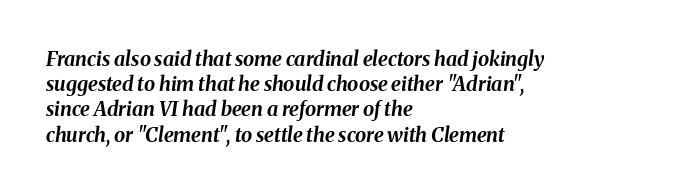
The image shows 20 px bold type, italic (leaning right); set left-aligned, normal line spacing (1.26x), normal letter spacing, not underlined.
